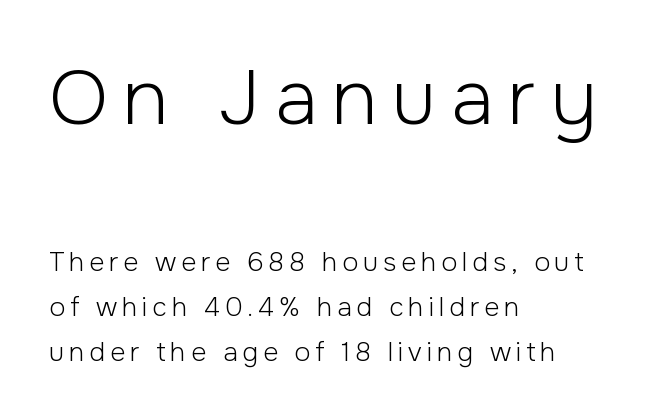
These two chunks differ in scale, with the top chunk taking the larger measure. This sample uses a sans-serif face. Layout note: lines flush left. The specimen reads as upright at a glance. Check under the words: just untouched page. These lines are rendered in a variable-pitch font.
